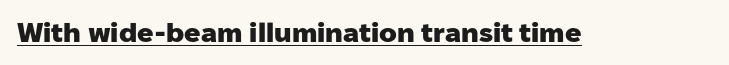
{"italic": "no", "bold": "yes", "underline": "yes", "letter_spacing": "normal", "letter_spacing_em": 0.0, "glyph_px": 27}
